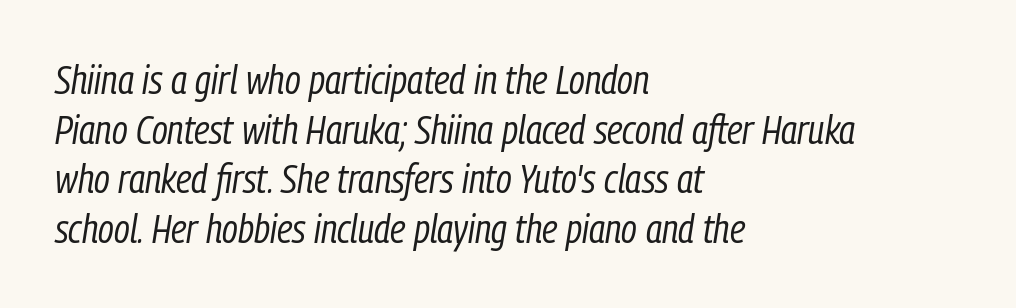
{"italic": "yes", "lean": "right", "slant_degrees": 9, "bold": "no", "weight": "regular", "width": "condensed", "stroke_contrast": "low", "x_height": "medium", "monospaced": "no", "underline": "no", "align": "left", "line_spacing_ratio": 1.24, "letter_spacing": "normal", "letter_spacing_em": 0.0, "glyph_px": 40}
